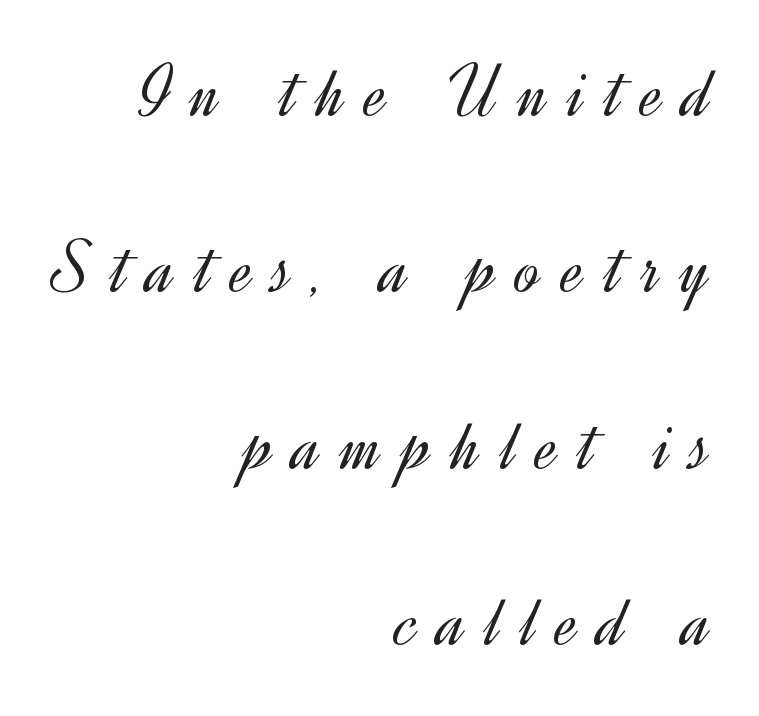
Q: Is the text bold? A: No.
Q: Is the text italic (slanted)? A: Yes.
Q: Is the typeface a serif or a sans-serif typeface? A: Sans-serif.
Q: Is the text underlined? A: No.
Q: How is the paragraph aligned? A: Right-aligned.
Q: Is the spacing between letters normal or unusually wide? A: Unusually wide.
Q: Is the spacing between lines tight, normal or loose? A: Loose.
Q: Width (condensed, normal, or wide)? A: Normal.
Q: x-height? A: Small.
Q: Monospaced? A: No.
